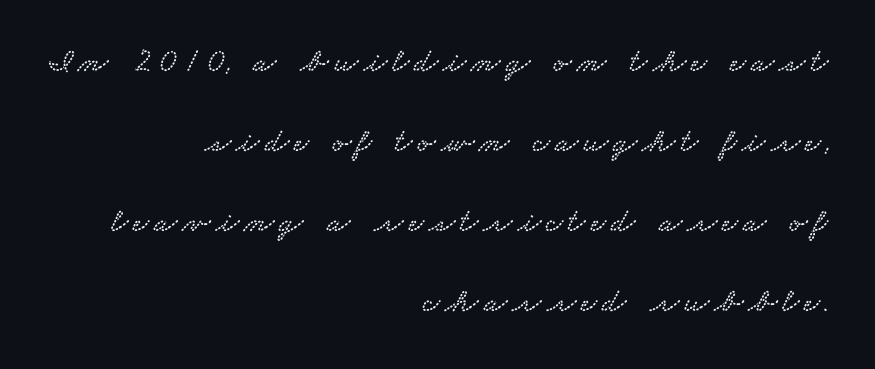
Q: Is the typeface a serif or a sans-serif typeface? A: Serif.
Q: Is the text underlined? A: No.
Q: How is the paragraph aligned? A: Right-aligned.
Q: Is the spacing between lines tight, normal or loose? A: Loose.
Q: Width (condensed, normal, or wide)? A: Wide.
Q: Stroke contrast? A: Low.
Q: x-height? A: Small.
Q: Monospaced? A: No.
